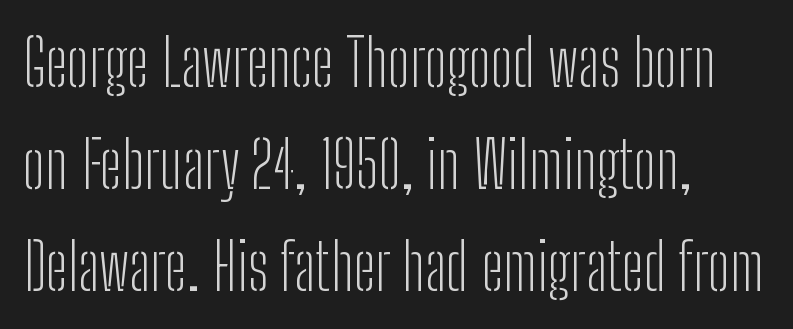
{"serif": "no", "italic": "no", "bold": "no", "weight": "light", "width": "condensed", "stroke_contrast": "low", "x_height": "medium", "monospaced": "no", "underline": "no", "align": "left", "line_spacing": "normal", "line_spacing_ratio": 1.57, "letter_spacing": "normal", "letter_spacing_em": 0.0, "glyph_px": 65}
